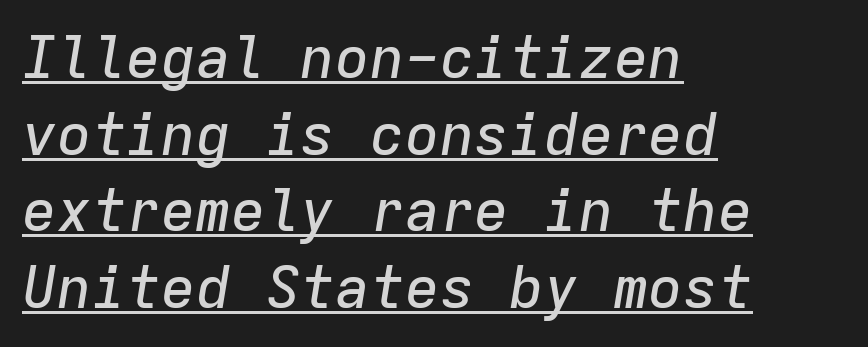
Q: Is the text italic (slanted)? A: Yes, it leans right by about 9 degrees.
Q: Is the text underlined? A: Yes.
Q: How is the paragraph aligned? A: Left-aligned.
Q: Is the spacing between letters normal or unusually wide? A: Normal.
Q: Is the spacing between lines tight, normal or loose? A: Normal.
Q: Width (condensed, normal, or wide)? A: Normal.
Q: Stroke contrast? A: Low.
Q: x-height? A: Medium.
Q: Monospaced? A: Yes.
